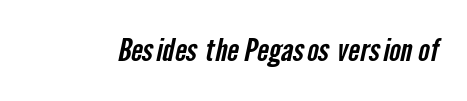
Each word holds together tightly as a unit, with standard inter-letter gaps. Each letter keeps its own natural width here, so spacing adapts to shape. The designer went with a sans here, leaving each stem footless. Has an underline been added? It has not.
